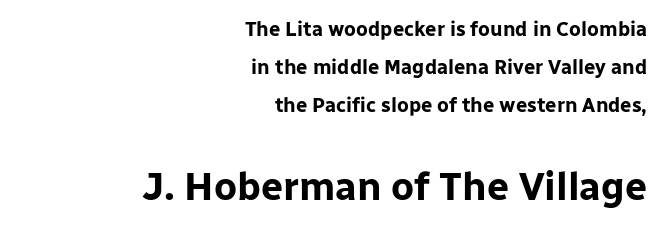
The rendering uses a bold face; every stroke is thick and dark. The later block is typeset at a bigger size than the earlier block. Short and long lines alike share a common ending point at right. Ascenders rise straight up at ninety degrees. These lines are rendered in a variable-pitch font. Letterform terminals end flat and unadorned throughout the passage.
